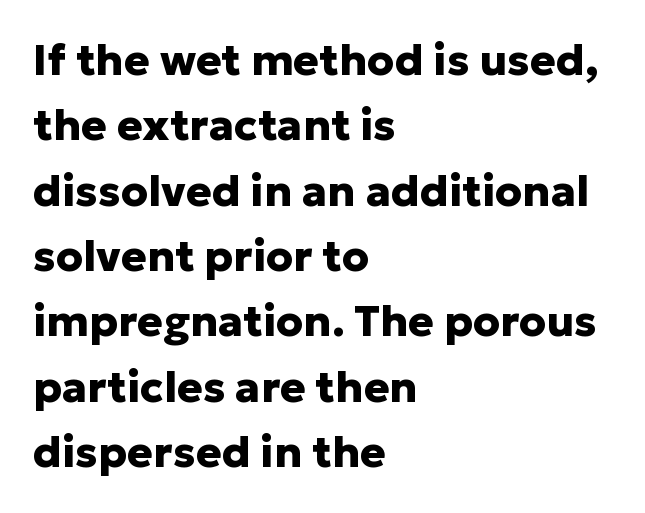
The image shows 43 px heavy sans-serif type, upright; set left-aligned, normal line spacing (1.52x), normal letter spacing, not underlined; low stroke contrast and a medium x-height.
